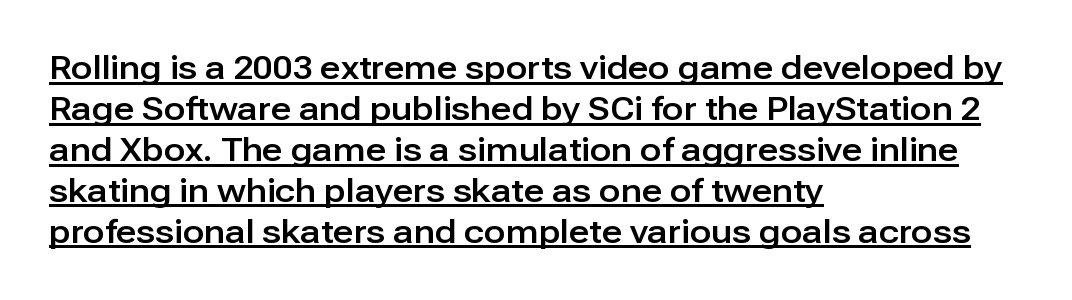
{"serif": "no", "italic": "no", "width": "normal", "stroke_contrast": "low", "x_height": "medium", "monospaced": "no", "underline": "yes", "align": "left", "line_spacing": "normal", "line_spacing_ratio": 1.28, "letter_spacing": "normal", "letter_spacing_em": 0.0, "glyph_px": 32}
